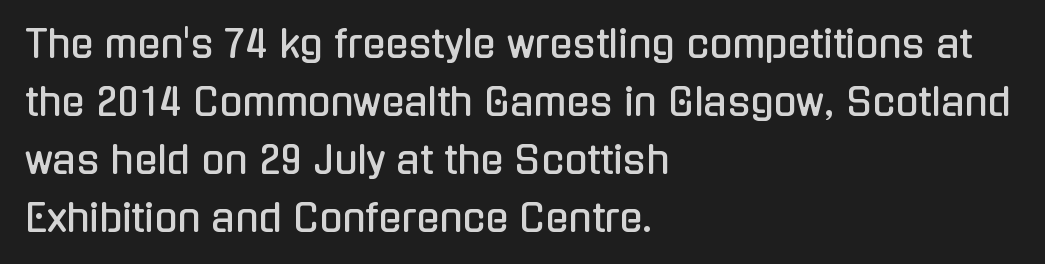
The image shows 38 px condensed sans-serif type, upright; set left-aligned, normal line spacing (1.53x), normal letter spacing, not underlined; low stroke contrast and a medium x-height.
